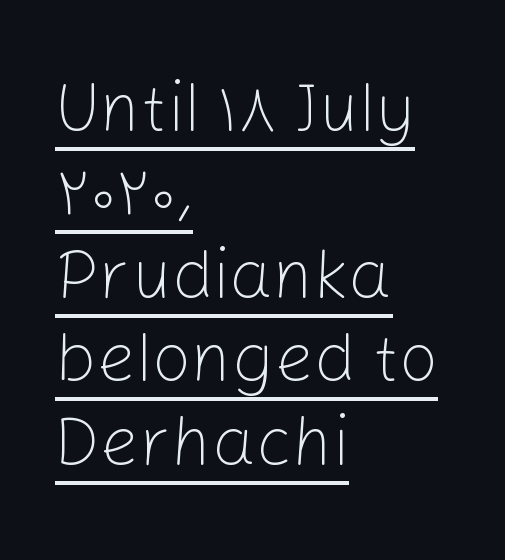
{"serif": "no", "italic": "no", "bold": "no", "weight": "light", "width": "normal", "stroke_contrast": "low", "x_height": "medium", "monospaced": "no", "underline": "yes", "align": "left", "line_spacing_ratio": 1.21, "letter_spacing": "normal", "letter_spacing_em": 0.0, "glyph_px": 69}
